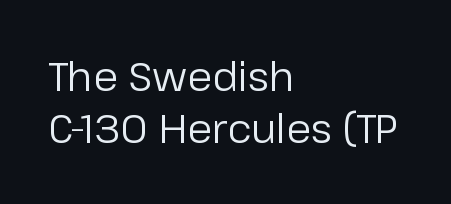
{"serif": "no", "italic": "no", "bold": "no", "weight": "regular", "width": "normal", "stroke_contrast": "low", "x_height": "medium", "monospaced": "no", "underline": "no", "align": "left", "line_spacing": "normal", "line_spacing_ratio": 1.31, "letter_spacing": "normal", "letter_spacing_em": 0.0, "glyph_px": 40}
